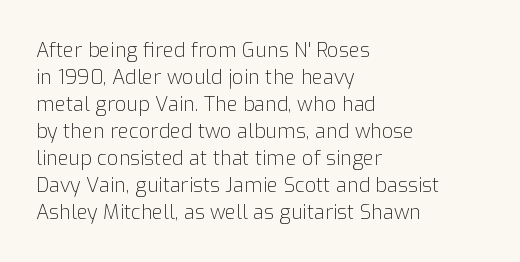
Q: Is the text bold? A: No.
Q: Is the text italic (slanted)? A: No, it is upright.
Q: Is the text underlined? A: No.
Q: How is the paragraph aligned? A: Left-aligned.
Q: Is the spacing between letters normal or unusually wide? A: Normal.
Q: Is the spacing between lines tight, normal or loose? A: Normal.
